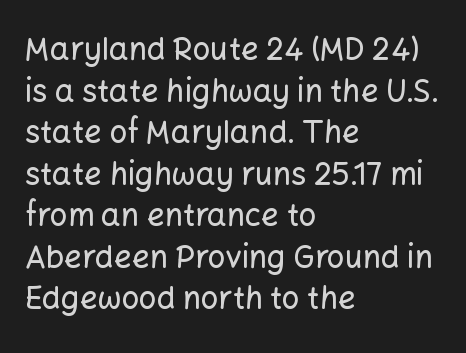
The image shows 31 px sans-serif type, upright; set left-aligned, normal line spacing (1.34x), normal letter spacing, not underlined; low stroke contrast and a medium x-height.
